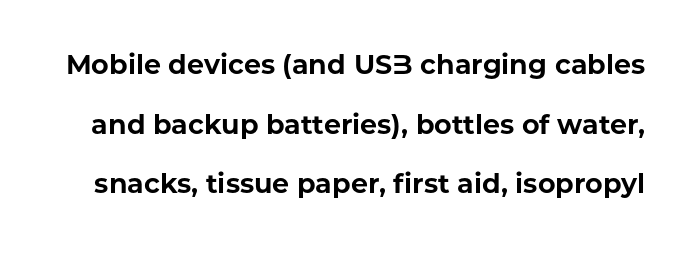
{"italic": "no", "bold": "yes", "underline": "no", "line_spacing": "loose", "line_spacing_ratio": 2.21, "letter_spacing": "normal", "letter_spacing_em": 0.0, "glyph_px": 27}
